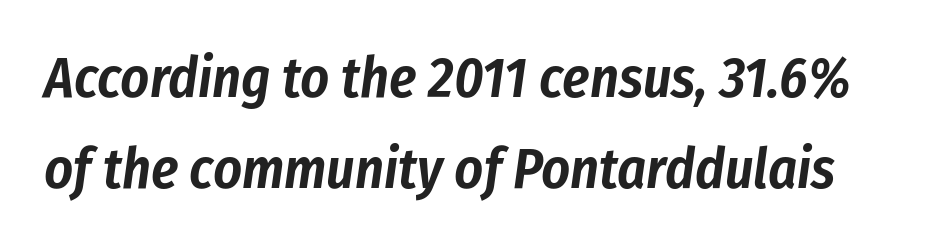
Q: Is the text italic (slanted)? A: Yes, it leans right by about 8 degrees.
Q: Is the text underlined? A: No.
Q: Is the spacing between letters normal or unusually wide? A: Normal.
Q: Is the spacing between lines tight, normal or loose? A: Normal.
Q: Width (condensed, normal, or wide)? A: Condensed.
Q: Stroke contrast? A: Low.
Q: x-height? A: Medium.
Q: Monospaced? A: No.
